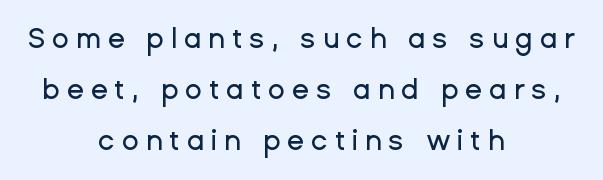
Q: Is the text italic (slanted)? A: No, it is upright.
Q: Is the typeface a serif or a sans-serif typeface? A: Sans-serif.
Q: Is the text underlined? A: No.
Q: How is the paragraph aligned? A: Centered.
Q: Is the spacing between letters normal or unusually wide? A: Unusually wide.
Q: Width (condensed, normal, or wide)? A: Normal.
Q: Stroke contrast? A: Low.
Q: x-height? A: Medium.
Q: Monospaced? A: No.
